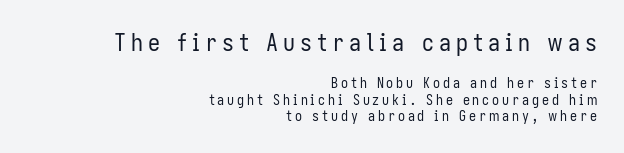
{"italic": "no", "bold": "no", "underline": "no", "align": "right", "line_spacing_ratio": 1.17, "letter_spacing": "wide", "letter_spacing_em": 0.21, "larger_block": "first", "size_ratio": 1.71, "glyph_px": 24}
